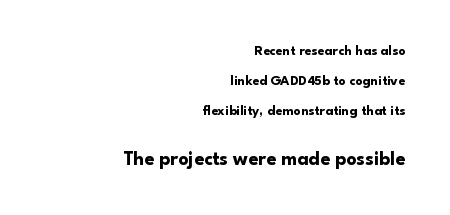
{"italic": "no", "bold": "yes", "underline": "no", "align": "right", "line_spacing": "loose", "line_spacing_ratio": 2.14, "letter_spacing": "normal", "letter_spacing_em": 0.0, "larger_block": "second", "size_ratio": 1.43, "glyph_px": 20}
